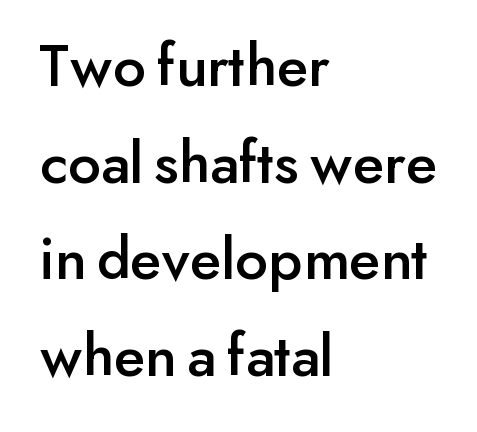
The image shows 62 px sans-serif type, upright; set left-aligned, normal line spacing (1.56x), normal letter spacing, not underlined; low stroke contrast and a small x-height.
